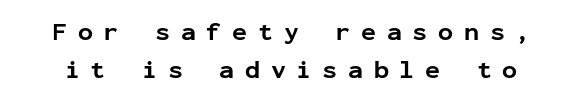
{"italic": "no", "bold": "yes", "underline": "no", "line_spacing": "normal", "line_spacing_ratio": 1.51, "letter_spacing": "wide", "letter_spacing_em": 0.43, "glyph_px": 25}
